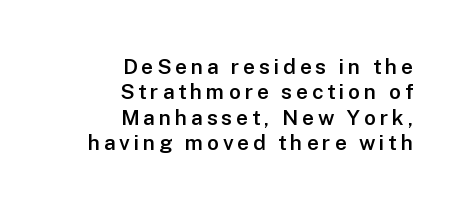
{"italic": "no", "bold": "semi", "underline": "no", "align": "right", "line_spacing_ratio": 1.21, "glyph_px": 21}
